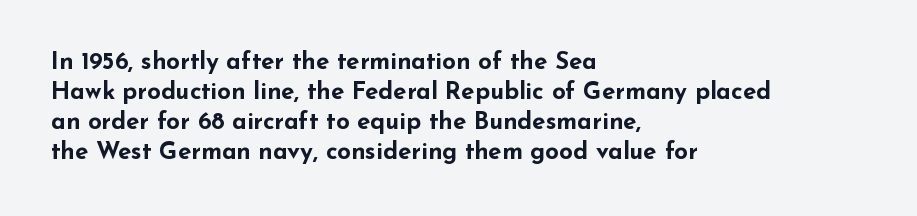
Q: Is the text bold? A: Yes.
Q: Is the text italic (slanted)? A: No, it is upright.
Q: Is the text underlined? A: No.
Q: How is the paragraph aligned? A: Left-aligned.
Q: Is the spacing between letters normal or unusually wide? A: Normal.
Q: Is the spacing between lines tight, normal or loose? A: Normal.
